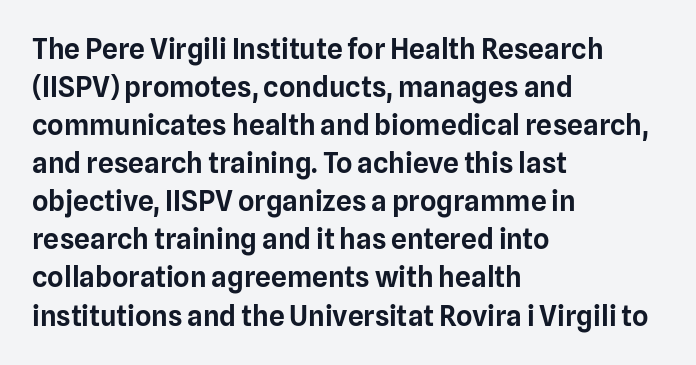
The image shows 28 px sans-serif type, upright; set left-aligned, normal line spacing (1.36x), normal letter spacing, not underlined; low stroke contrast and a medium x-height.
